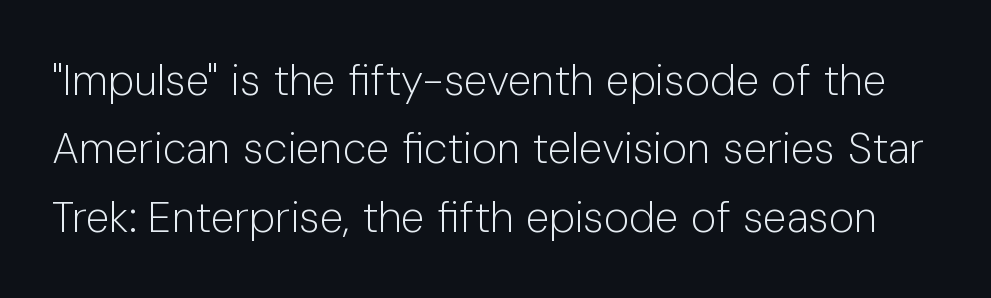
Each row of text sits above clean, open space. Weight class: somewhere from thin through regular. Spacing verdict: proportional, widths tailored to each character. This rendering leaves character spacing at its baseline value. Honestly, the row spacing looks completely unremarkable. Unlike italic type, these characters show no tilt at all.
